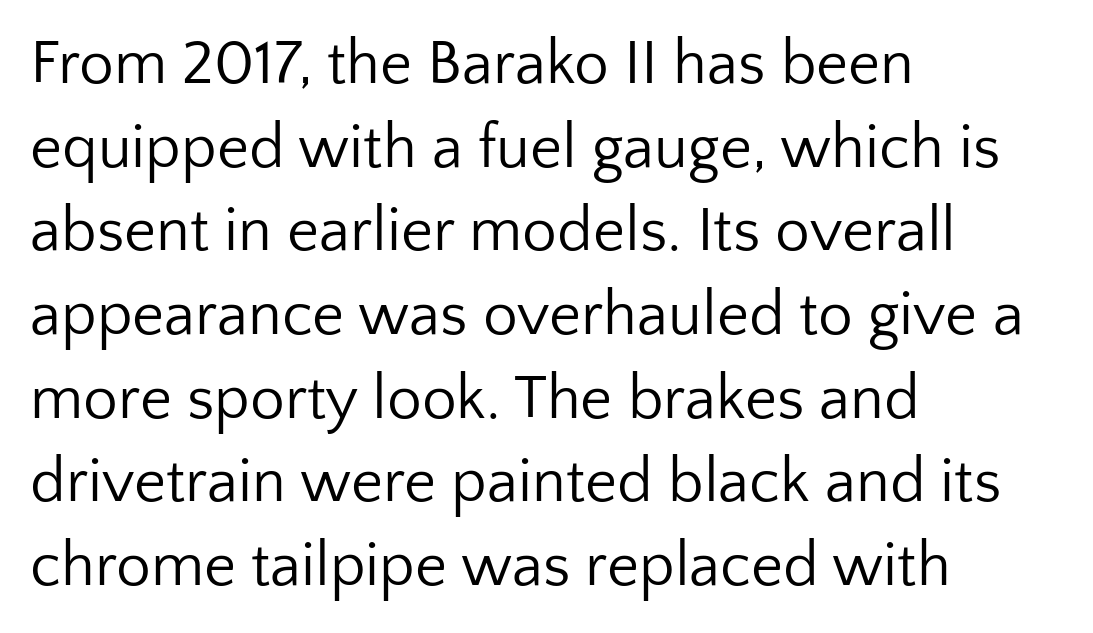
{"serif": "no", "italic": "no", "bold": "no", "weight": "regular", "width": "normal", "stroke_contrast": "low", "x_height": "medium", "monospaced": "no", "underline": "no", "align": "left", "line_spacing": "normal", "line_spacing_ratio": 1.35, "letter_spacing": "normal", "letter_spacing_em": 0.0, "glyph_px": 62}
